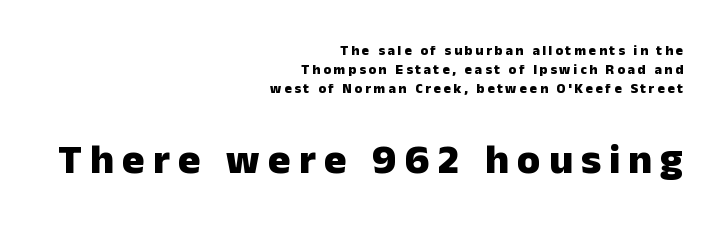
Q: Is the text bold? A: Yes.
Q: Is the text italic (slanted)? A: No, it is upright.
Q: Is the typeface a serif or a sans-serif typeface? A: Sans-serif.
Q: Is the text underlined? A: No.
Q: How is the paragraph aligned? A: Right-aligned.
Q: Is the spacing between lines tight, normal or loose? A: Normal.
Q: Which block of text is set in a larger size, the first (top) or the second (bottom)? A: The second (bottom) one.
Q: Width (condensed, normal, or wide)? A: Normal.
Q: Stroke contrast? A: Low.
Q: x-height? A: Medium.
Q: Monospaced? A: No.
